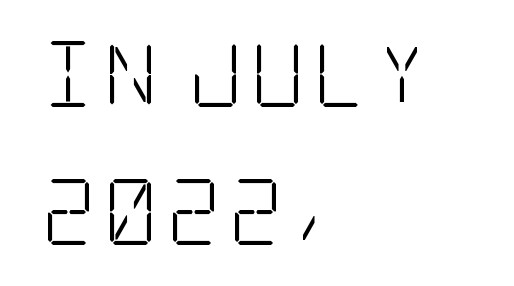
Q: Is the text bold? A: No.
Q: Is the text italic (slanted)? A: No, it is upright.
Q: Is the typeface a serif or a sans-serif typeface? A: Serif.
Q: Is the text underlined? A: No.
Q: How is the paragraph aligned? A: Left-aligned.
Q: Is the spacing between lines tight, normal or loose? A: Loose.
Q: Width (condensed, normal, or wide)? A: Condensed.
Q: Stroke contrast? A: Low.
Q: x-height? A: Large.
